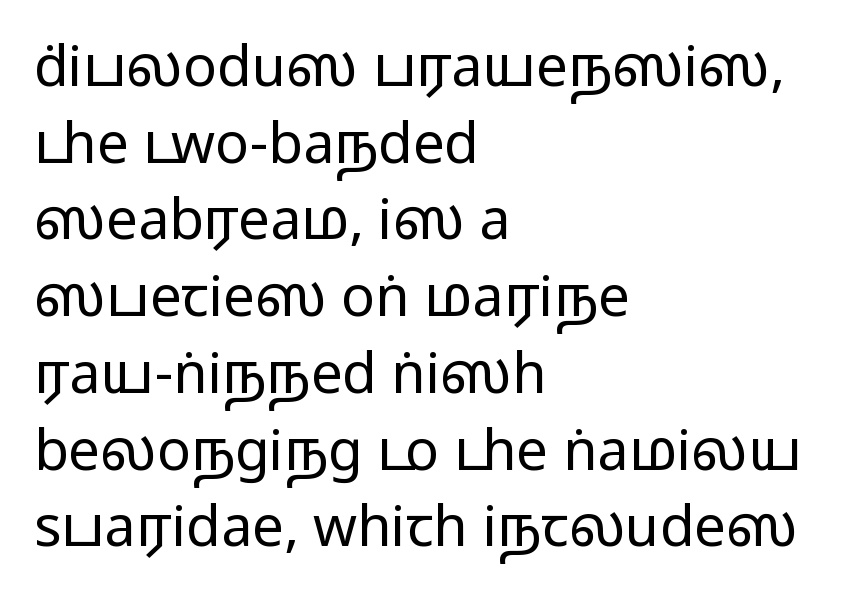
The image shows 56 px regular-weight, wide sans-serif type, upright; set left-aligned, normal line spacing (1.37x), normal letter spacing, not underlined; low stroke contrast and a medium x-height.
